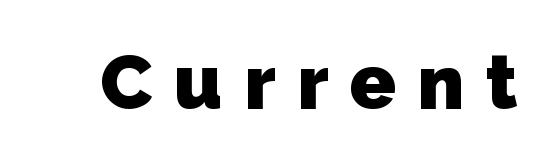
The rendering inserts visible extra space after every character. Here the designer chose a conventional face with non-uniform glyph widths. I'd describe the lettering as bold — thick and assertive. Plain, unruled lines of type. Letterform terminals end flat and unadorned throughout the passage.
